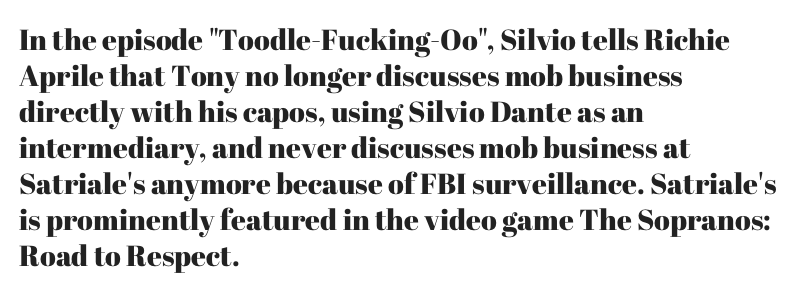
The typeface chosen for these lines features serifs. The face used here is proportionally spaced, like ordinary book or web type. Clear beneath every line of the passage. What stands out about the letter spacing? Nothing — it is the standard amount.
